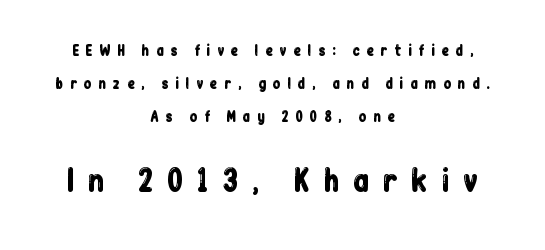
Serifs: no, the terminals of the letterforms are clean. Horizontal bands of white between lines are thick stripes. Quick note: not italic, upright. These lines stack symmetrically, like a column narrowing and widening about its center. Anything drawn beneath the words? Only blank space. Which chunk is bigger? The second one — the bottom block dwarfs the top.
